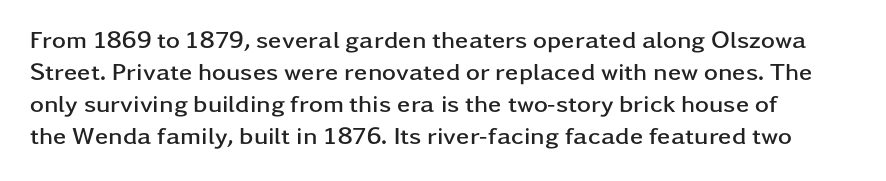
Q: Is the text bold? A: Yes.
Q: Is the text italic (slanted)? A: No, it is upright.
Q: Is the text underlined? A: No.
Q: Is the spacing between letters normal or unusually wide? A: Normal.
Q: Is the spacing between lines tight, normal or loose? A: Normal.
